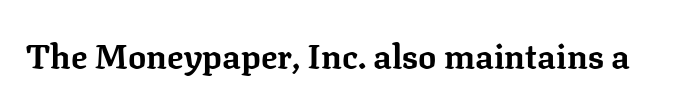
Q: Is the text bold? A: Yes.
Q: Is the text italic (slanted)? A: No, it is upright.
Q: Is the typeface a serif or a sans-serif typeface? A: Serif.
Q: Is the text underlined? A: No.
Q: Is the spacing between letters normal or unusually wide? A: Normal.
Q: Width (condensed, normal, or wide)? A: Normal.
Q: Stroke contrast? A: Low.
Q: x-height? A: Medium.
Q: Monospaced? A: No.
